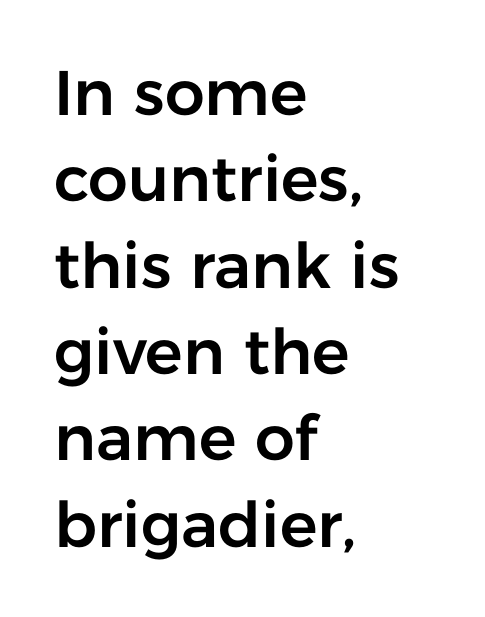
The image shows 63 px sans-serif type, upright; set left-aligned, normal line spacing (1.37x), normal letter spacing, not underlined; low stroke contrast and a medium x-height.
